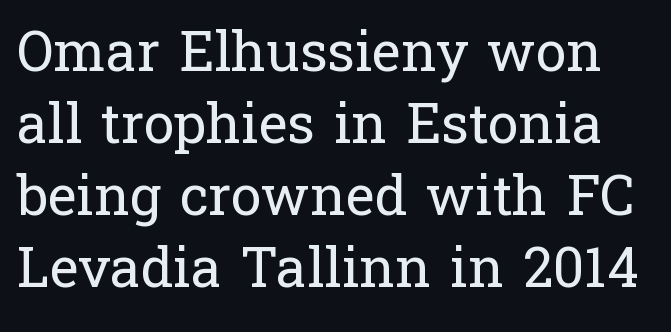
The image shows 55 px regular-weight serif type, upright; set normal line spacing (1.31x), normal letter spacing, not underlined; low stroke contrast and a medium x-height.
